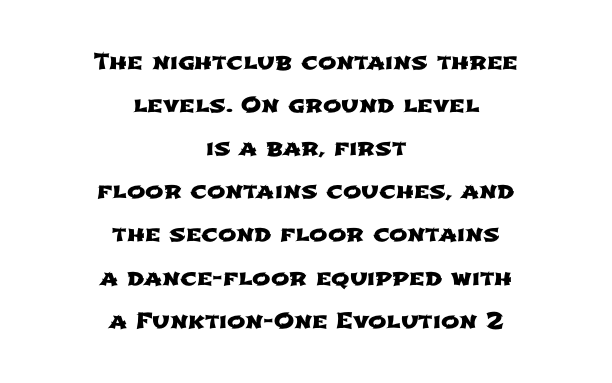
{"underline": "no", "align": "center", "line_spacing": "loose", "line_spacing_ratio": 1.96, "letter_spacing": "normal", "letter_spacing_em": 0.0, "glyph_px": 22}
